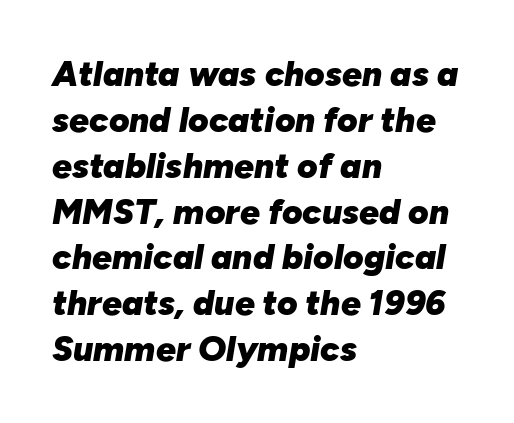
The image shows 35 px heavy type, italic (leaning right); set left-aligned, normal line spacing (1.31x), normal letter spacing, not underlined; low stroke contrast and a medium x-height.
